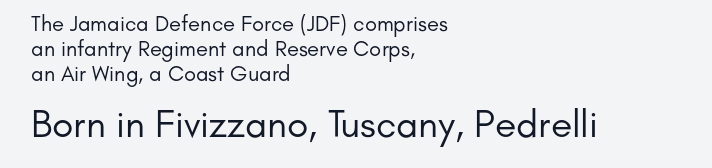
Q: Is the text bold? A: No.
Q: Is the text italic (slanted)? A: No, it is upright.
Q: Is the typeface a serif or a sans-serif typeface? A: Sans-serif.
Q: Is the text underlined? A: No.
Q: How is the paragraph aligned? A: Left-aligned.
Q: Is the spacing between letters normal or unusually wide? A: Normal.
Q: Is the spacing between lines tight, normal or loose? A: Tight.
Q: Which block of text is set in a larger size, the first (top) or the second (bottom)? A: The second (bottom) one.
Q: Width (condensed, normal, or wide)? A: Normal.
Q: Stroke contrast? A: Low.
Q: x-height? A: Small.
Q: Monospaced? A: No.
